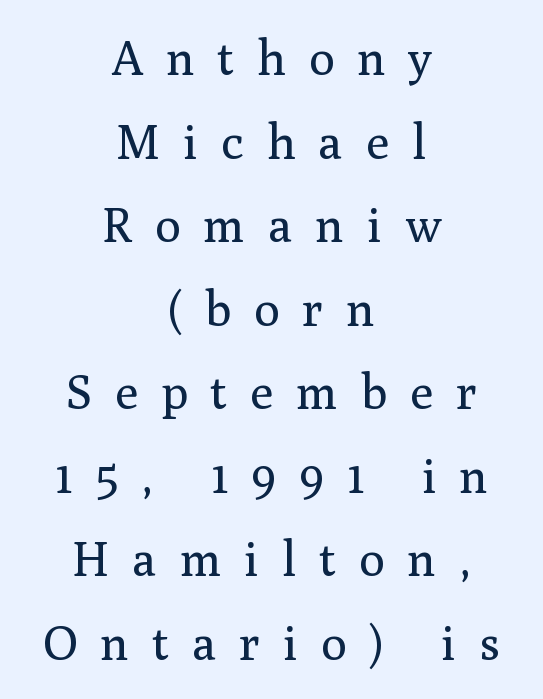
{"serif": "yes", "italic": "no", "bold": "no", "weight": "regular", "width": "normal", "stroke_contrast": "medium", "x_height": "medium", "monospaced": "no", "underline": "no", "align": "center", "line_spacing_ratio": 1.74, "letter_spacing": "wide", "letter_spacing_em": 0.48, "glyph_px": 48}
